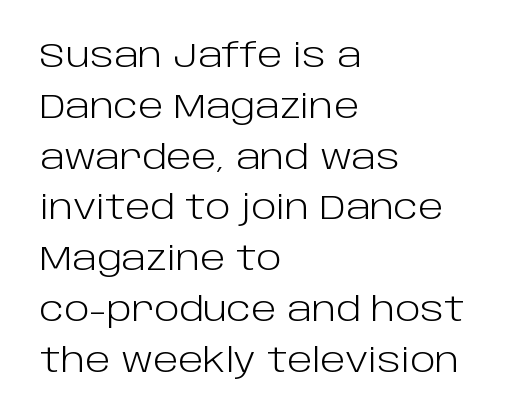
{"serif": "no", "italic": "no", "bold": "no", "weight": "light", "width": "normal", "stroke_contrast": "low", "x_height": "large", "monospaced": "no", "underline": "no", "align": "left", "line_spacing": "normal", "line_spacing_ratio": 1.54, "letter_spacing": "normal", "letter_spacing_em": 0.0, "glyph_px": 33}
